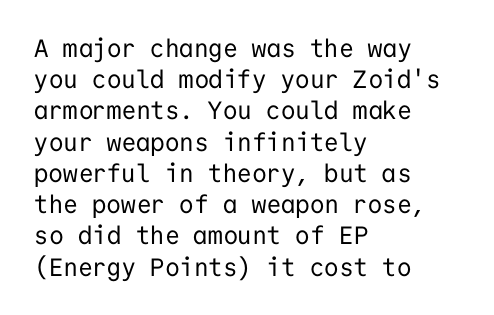
{"italic": "no", "bold": "no", "underline": "no", "align": "left", "line_spacing": "normal", "line_spacing_ratio": 1.25, "letter_spacing": "normal", "letter_spacing_em": 0.0, "glyph_px": 25}
